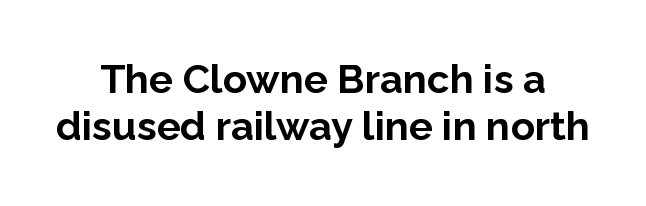
The image shows 40 px bold sans-serif type, upright; set centered, line spacing 1.18x, normal letter spacing, not underlined; low stroke contrast and a medium x-height.
